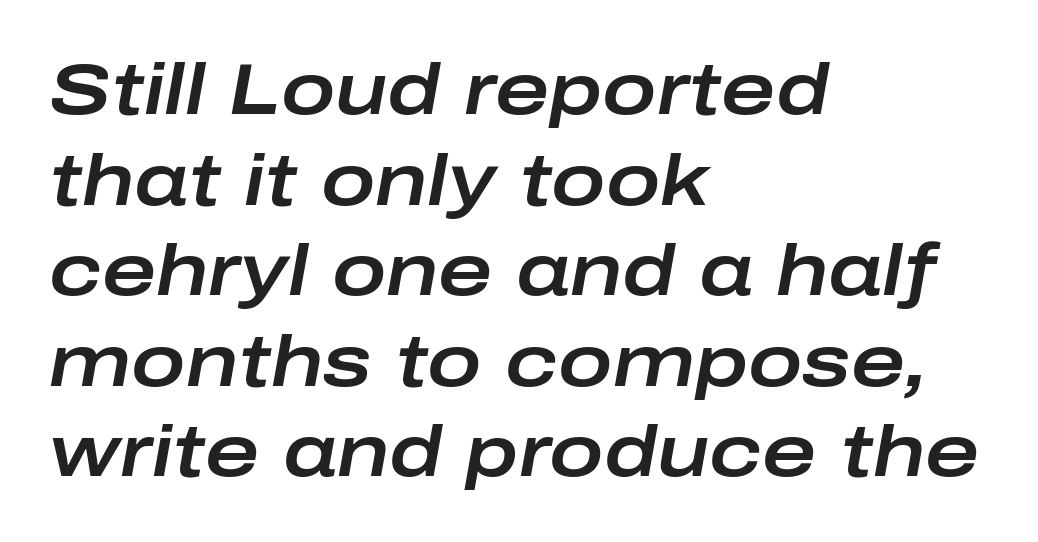
The image shows 73 px wide type, italic (leaning right); set left-aligned, line spacing 1.24x, normal letter spacing, not underlined; low stroke contrast and a medium x-height.
